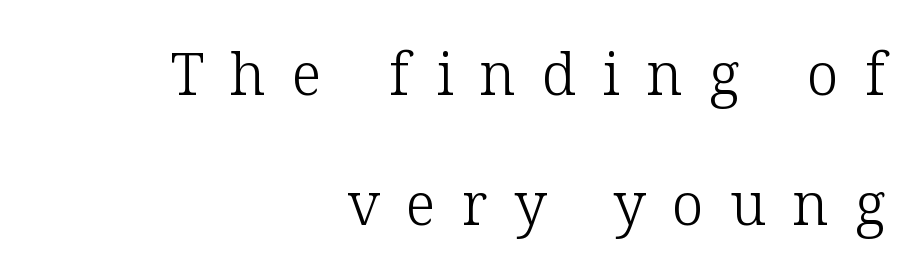
The image shows 58 px light serif type, upright; set right-aligned, loose line spacing (2.25x), unusually wide letter spacing (+0.45 em), not underlined; low stroke contrast and a medium x-height.
